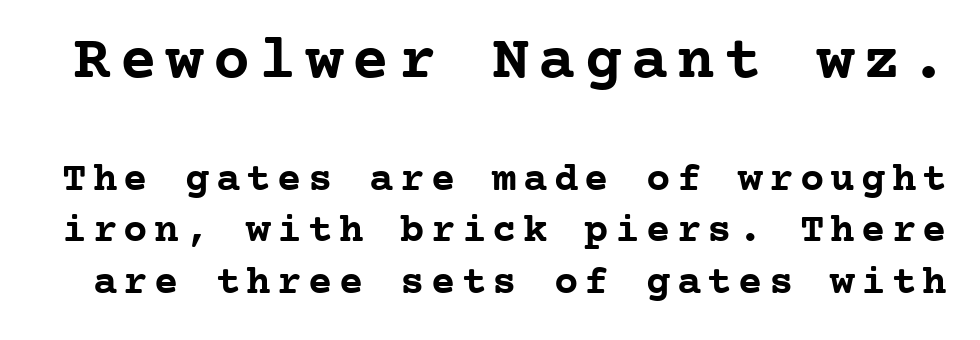
Yep, those are serifs on the letters. Quick note: interline space is typical. The letters march in equal steps, a hallmark of fixed-pitch type. Rendered with straight, roman letterforms. Chunky letters — that's bold for sure.
